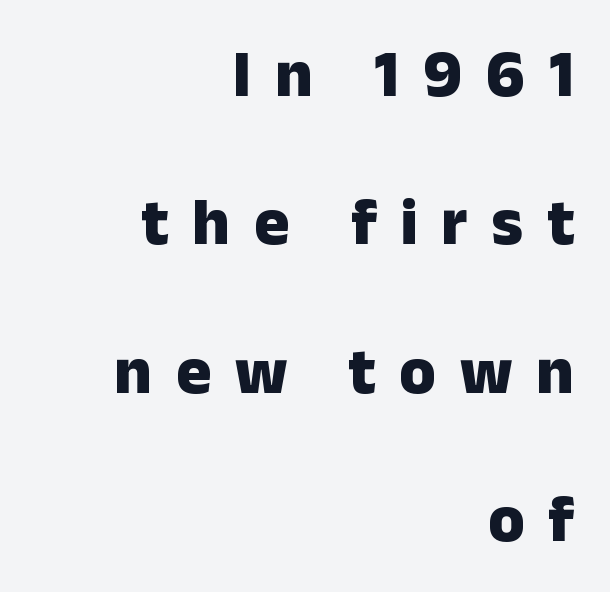
Q: Is the text bold? A: Yes.
Q: Is the text italic (slanted)? A: No, it is upright.
Q: Is the typeface a serif or a sans-serif typeface? A: Sans-serif.
Q: Is the text underlined? A: No.
Q: How is the paragraph aligned? A: Right-aligned.
Q: Is the spacing between letters normal or unusually wide? A: Unusually wide.
Q: Is the spacing between lines tight, normal or loose? A: Loose.
Q: Width (condensed, normal, or wide)? A: Normal.
Q: Stroke contrast? A: Low.
Q: x-height? A: Medium.
Q: Monospaced? A: No.
